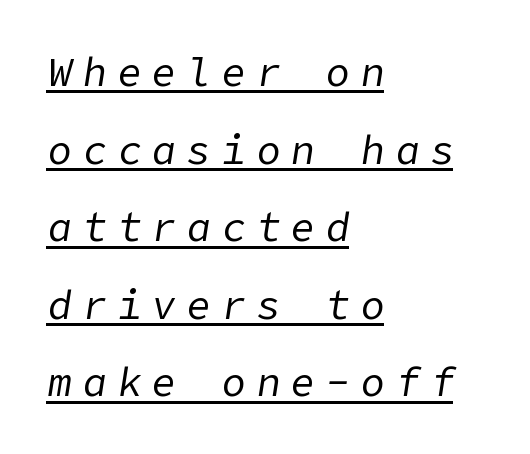
The image shows 40 px regular-weight type, italic (leaning right); set left-aligned, loose line spacing (1.94x), unusually wide letter spacing (+0.27 em), underlined; low stroke contrast and a medium x-height.
